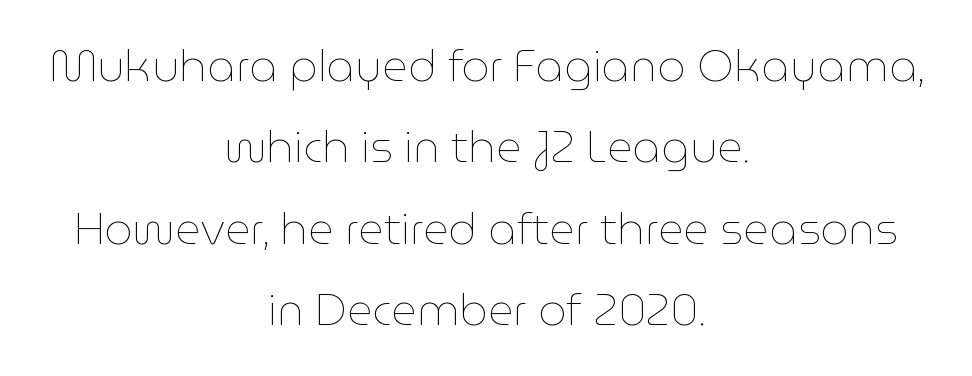
Q: Is the text bold? A: No.
Q: Is the text italic (slanted)? A: No, it is upright.
Q: Is the text underlined? A: No.
Q: How is the paragraph aligned? A: Centered.
Q: Is the spacing between letters normal or unusually wide? A: Normal.
Q: Width (condensed, normal, or wide)? A: Normal.
Q: Stroke contrast? A: Low.
Q: x-height? A: Medium.
Q: Monospaced? A: No.
